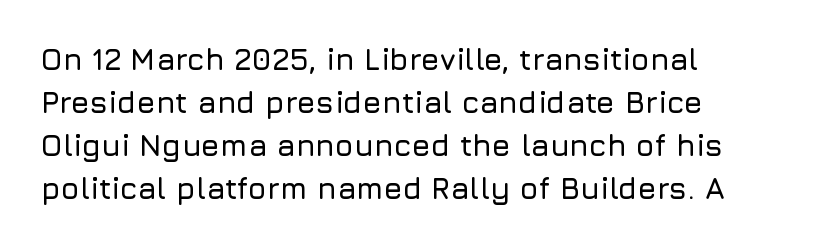
{"serif": "no", "italic": "no", "width": "normal", "stroke_contrast": "low", "x_height": "medium", "monospaced": "no", "underline": "no", "align": "left", "line_spacing": "normal", "line_spacing_ratio": 1.43, "letter_spacing": "normal", "letter_spacing_em": 0.0, "glyph_px": 30}
